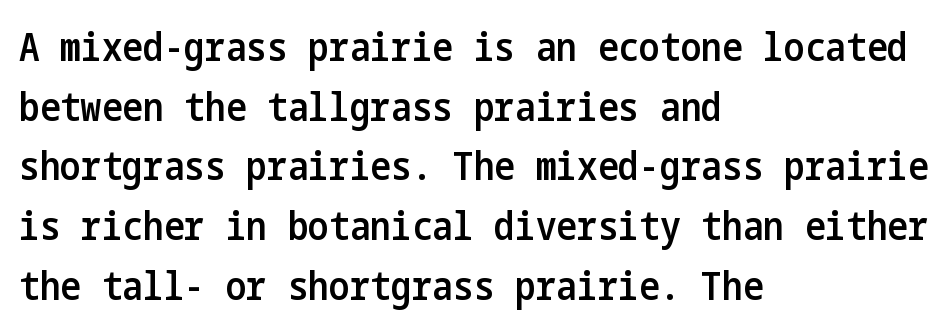
The image shows 39 px semibold, condensed sans-serif type, upright; set left-aligned, normal line spacing (1.53x), normal letter spacing, not underlined; low stroke contrast and a medium x-height.
